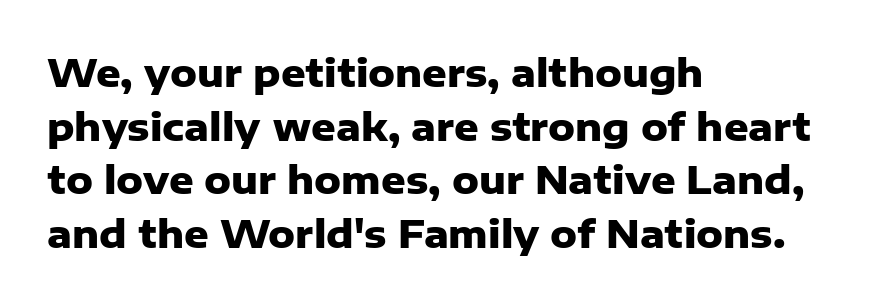
The image shows 38 px heavy sans-serif type, upright; set left-aligned, normal line spacing (1.41x), normal letter spacing, not underlined; low stroke contrast and a medium x-height.
